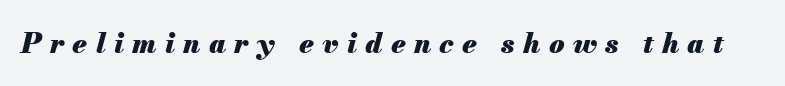
The image shows 28 px heavy type, italic (leaning right); set unusually wide letter spacing (+0.3 em), not underlined; medium stroke contrast and a small x-height.
